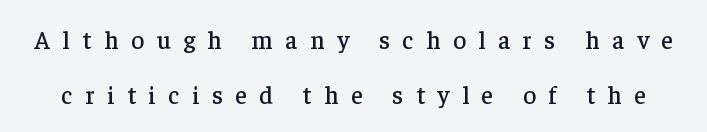
{"italic": "no", "underline": "no", "line_spacing": "loose", "line_spacing_ratio": 2.2, "letter_spacing": "wide", "letter_spacing_em": 0.5, "glyph_px": 25}
